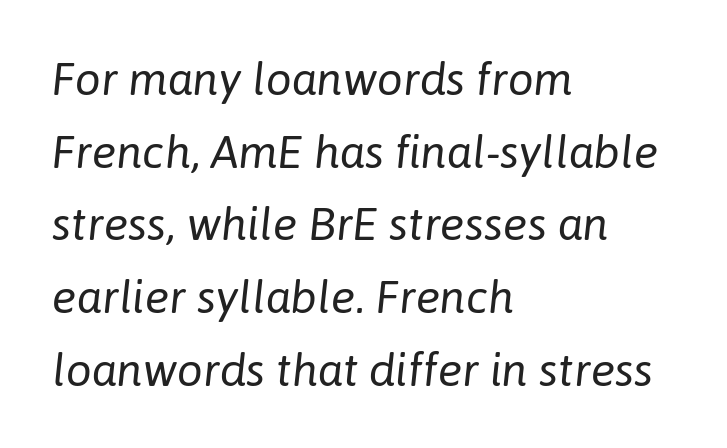
Successive baselines arrive at the customary interval. Quick note: italic. The passage shown is not bold in any degree. Nobody drew a line under any word here.
